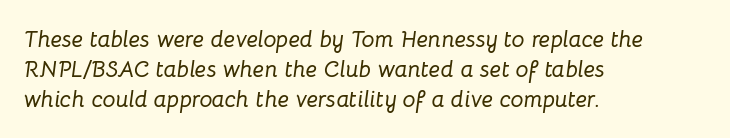
A normal amount of white space separates one row of letters from the next. The strip under each line holds only bare page. Is the letter spacing exaggerated? No — it looks like the ordinary default. The ragged edge is on the right, which tells us the setting is flush left. Posture: slanted.
